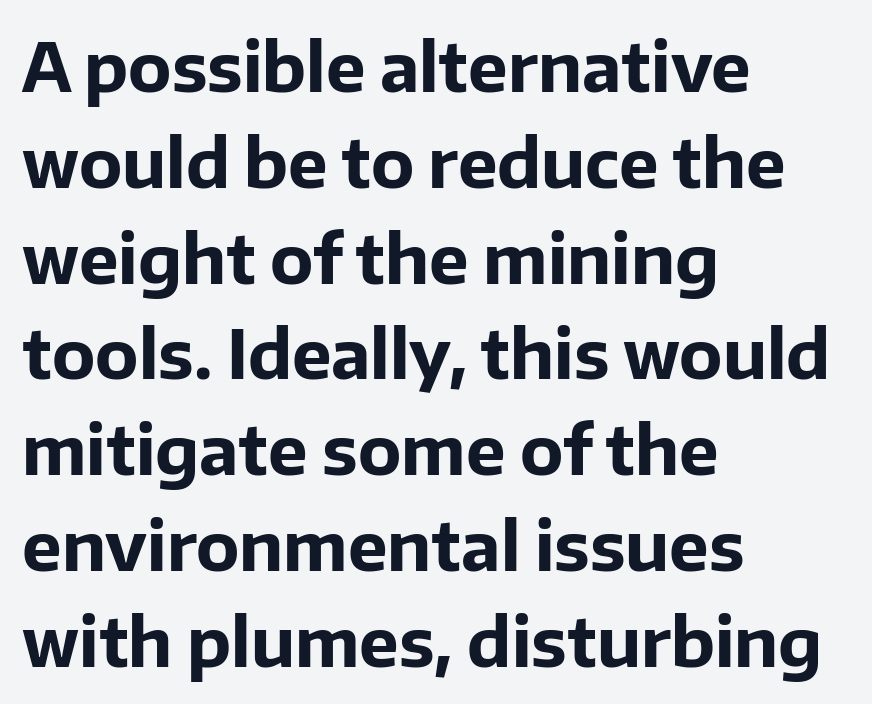
{"serif": "no", "italic": "no", "bold": "yes", "weight": "bold", "width": "normal", "stroke_contrast": "low", "x_height": "medium", "monospaced": "no", "underline": "no", "align": "left", "line_spacing": "normal", "line_spacing_ratio": 1.43, "letter_spacing": "normal", "letter_spacing_em": 0.0, "glyph_px": 67}
